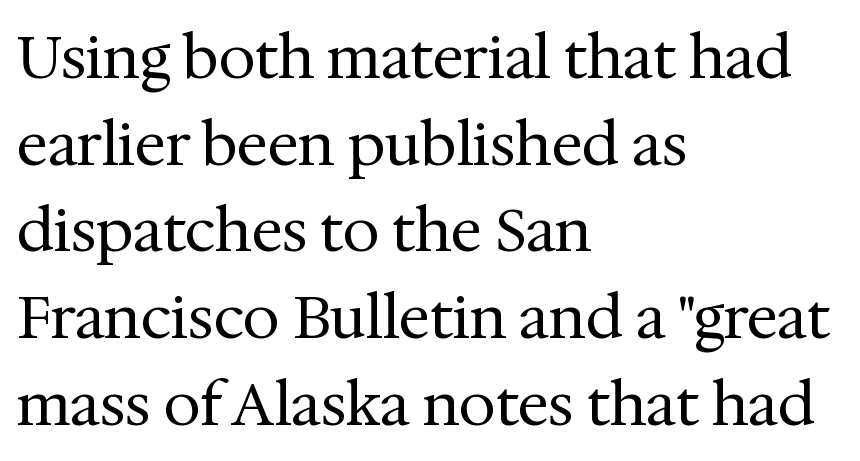
Q: Is the text bold? A: No.
Q: Is the text italic (slanted)? A: No, it is upright.
Q: Is the typeface a serif or a sans-serif typeface? A: Serif.
Q: Is the text underlined? A: No.
Q: How is the paragraph aligned? A: Left-aligned.
Q: Is the spacing between letters normal or unusually wide? A: Normal.
Q: Is the spacing between lines tight, normal or loose? A: Normal.
Q: Width (condensed, normal, or wide)? A: Normal.
Q: Stroke contrast? A: Medium.
Q: x-height? A: Medium.
Q: Monospaced? A: No.
